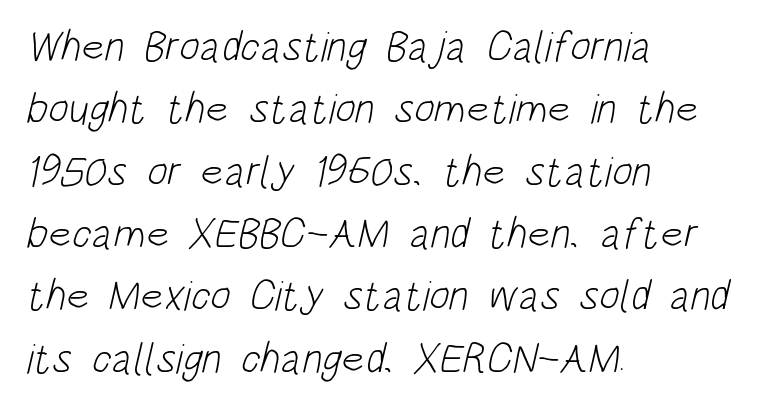
Notice how the passage keeps a crisp vertical edge on the left only. The line texture is even and compact thanks to regular tracking. The cut favours lightness, reaching ordinary text weight at its darkest. The designer left line spacing at the default. Beneath every word, the page is bare.
